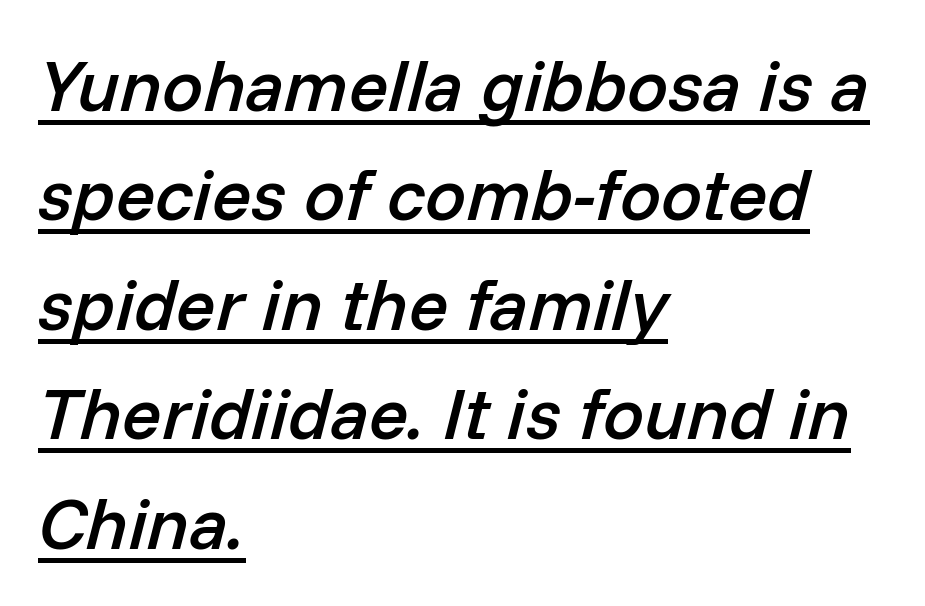
{"italic": "yes", "lean": "right", "slant_degrees": 14, "bold": "semi", "weight": "semibold", "width": "normal", "stroke_contrast": "low", "x_height": "medium", "monospaced": "no", "underline": "yes", "align": "left", "line_spacing": "normal", "line_spacing_ratio": 1.5, "letter_spacing": "normal", "letter_spacing_em": 0.0, "glyph_px": 73}
